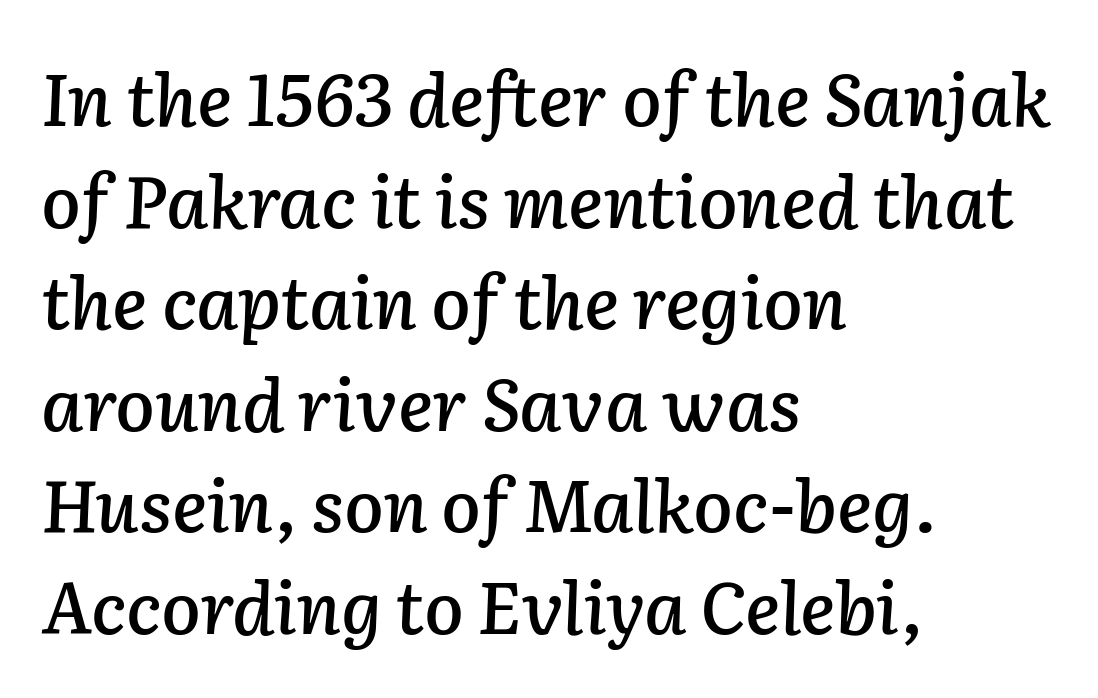
The image shows 72 px text type, italic (leaning right); set left-aligned, normal line spacing (1.41x), normal letter spacing, not underlined; low stroke contrast and a medium x-height.
